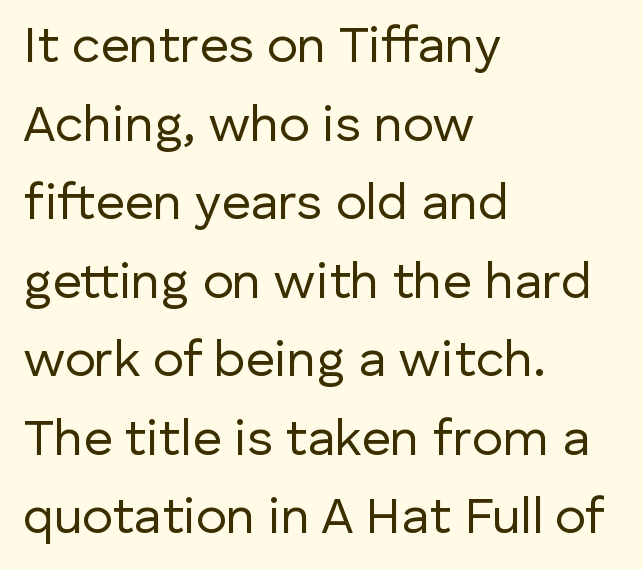
The letters advance in unequal steps, a hallmark of proportional type. The typography opts for an upright posture over an oblique one. Is there much room between lines? A standard amount, neither cramped nor airy. Caption: multi-line text, flush left, ragged right. Regarding serifs, this sample does without them. Bold? No — there's no thickening of the strokes.
